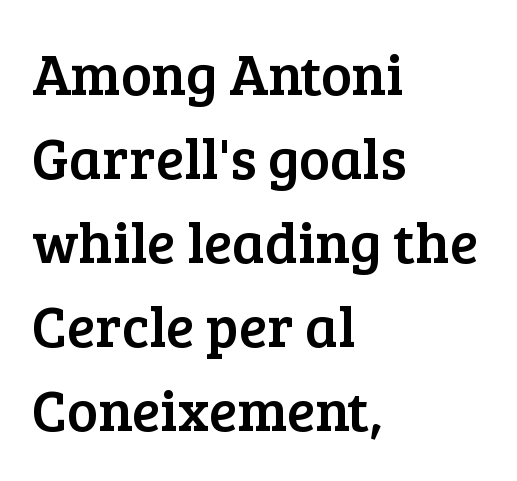
Tracking here is standard; glyphs follow each other at the usual distance. The rendering uses natural spacing where letterforms have individual widths. Lines of text with bare space underneath. The specimen reads as upright at a glance. Each line starts at the same left margin while the right side varies. You can tell from the footed stems that serif type was used.
